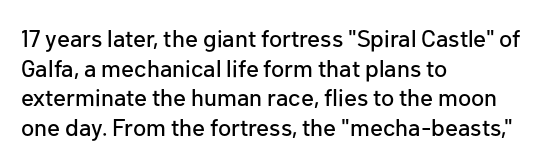
The image shows 24 px text type, upright; set left-aligned, line spacing 1.23x, normal letter spacing, not underlined.
